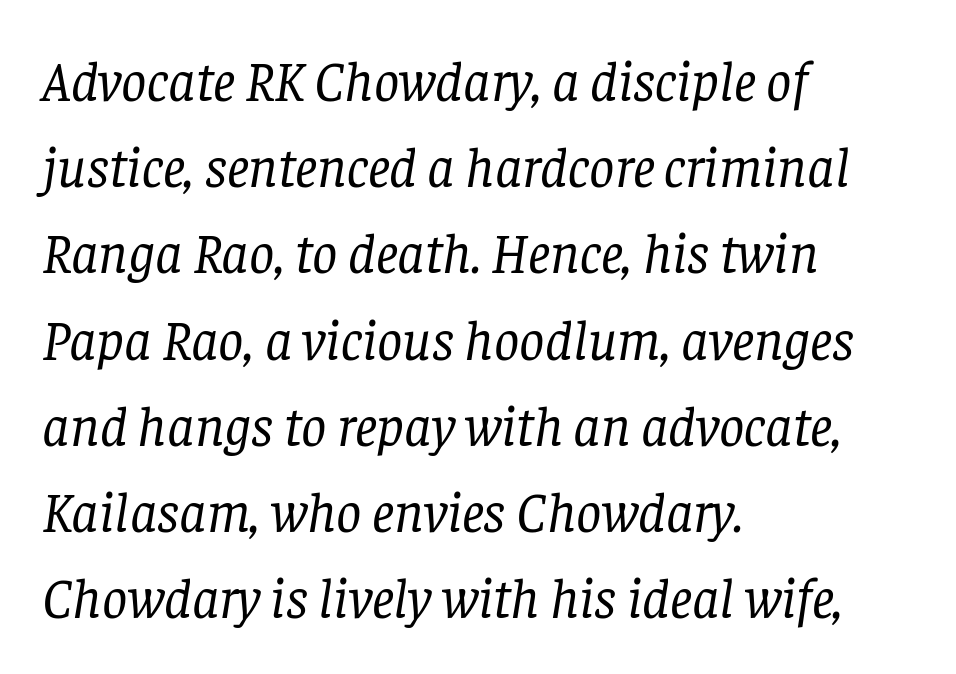
{"serif": "yes", "italic": "yes", "lean": "right", "slant_degrees": 8, "bold": "no", "weight": "regular", "width": "normal", "stroke_contrast": "low", "x_height": "large", "monospaced": "no", "underline": "no", "align": "left", "line_spacing": "normal", "line_spacing_ratio": 1.54, "letter_spacing": "normal", "letter_spacing_em": 0.0, "glyph_px": 56}
